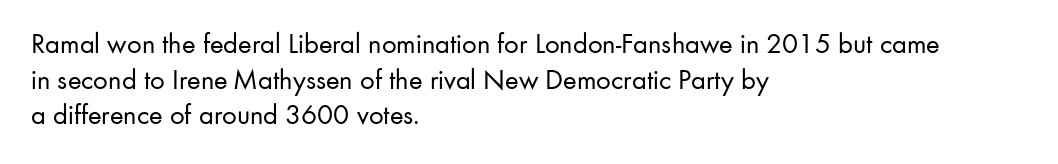
The letters advance in unequal steps, a hallmark of proportional type. Summary of weight: not heavy and not bold. The paragraph has a hard left edge and a soft right edge. Inter-character spacing is left at the font's built-in metrics. Stroke terminals: plain, sans-serif. Style check: upright.
